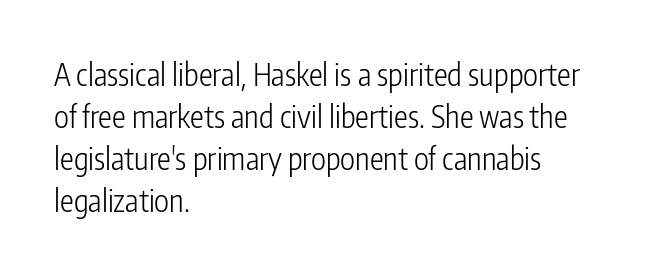
Q: Is the text bold? A: No.
Q: Is the text italic (slanted)? A: No, it is upright.
Q: Is the typeface a serif or a sans-serif typeface? A: Sans-serif.
Q: Is the text underlined? A: No.
Q: How is the paragraph aligned? A: Left-aligned.
Q: Is the spacing between letters normal or unusually wide? A: Normal.
Q: Is the spacing between lines tight, normal or loose? A: Normal.
Q: Width (condensed, normal, or wide)? A: Condensed.
Q: Stroke contrast? A: Low.
Q: x-height? A: Medium.
Q: Monospaced? A: No.
